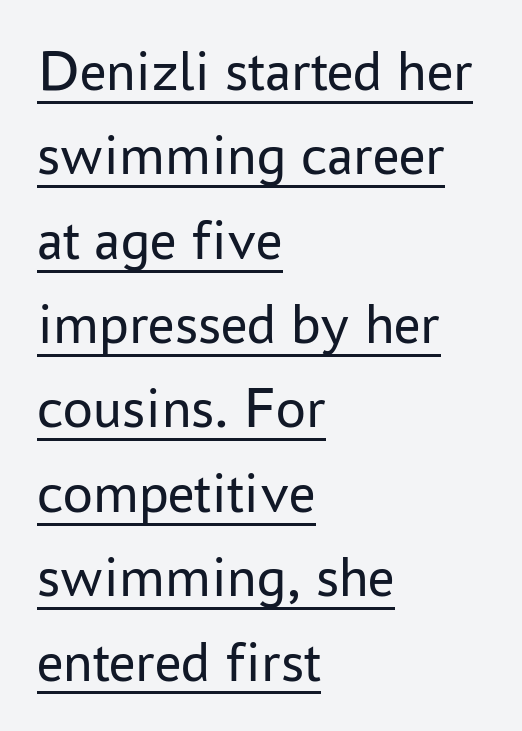
Q: Is the text bold? A: No.
Q: Is the text italic (slanted)? A: No, it is upright.
Q: Is the typeface a serif or a sans-serif typeface? A: Sans-serif.
Q: Is the text underlined? A: Yes.
Q: How is the paragraph aligned? A: Left-aligned.
Q: Is the spacing between letters normal or unusually wide? A: Normal.
Q: Is the spacing between lines tight, normal or loose? A: Normal.
Q: Width (condensed, normal, or wide)? A: Normal.
Q: Stroke contrast? A: Low.
Q: x-height? A: Medium.
Q: Monospaced? A: No.
